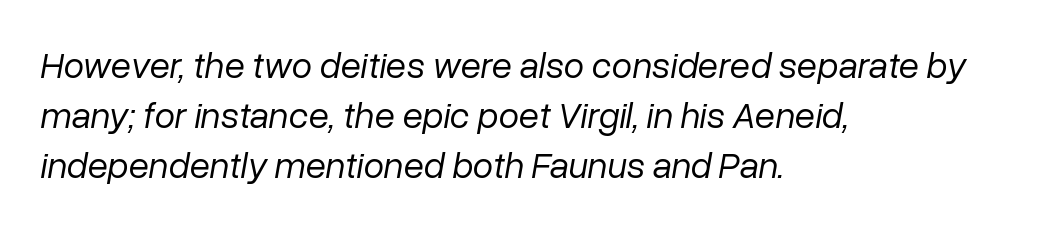
{"italic": "yes", "lean": "right", "slant_degrees": 10, "bold": "no", "weight": "regular", "width": "normal", "stroke_contrast": "low", "x_height": "medium", "monospaced": "no", "underline": "no", "align": "left", "line_spacing": "normal", "line_spacing_ratio": 1.35, "letter_spacing": "normal", "letter_spacing_em": 0.0, "glyph_px": 37}
